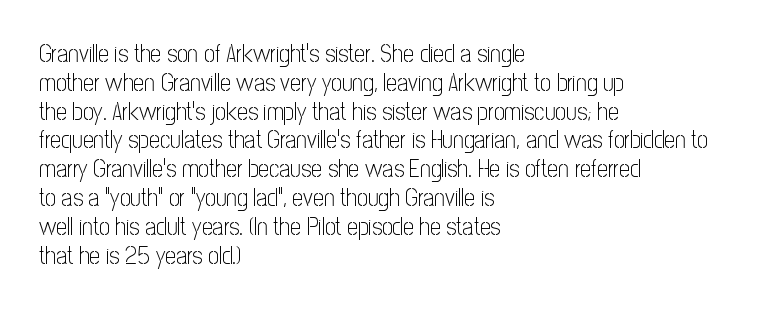
{"italic": "no", "bold": "no", "underline": "no", "align": "left", "line_spacing_ratio": 1.2, "letter_spacing": "normal", "letter_spacing_em": 0.0, "glyph_px": 24}
